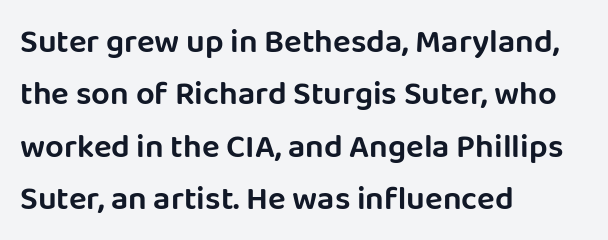
Q: Is the text italic (slanted)? A: No, it is upright.
Q: Is the typeface a serif or a sans-serif typeface? A: Sans-serif.
Q: Is the text underlined? A: No.
Q: How is the paragraph aligned? A: Left-aligned.
Q: Is the spacing between letters normal or unusually wide? A: Normal.
Q: Is the spacing between lines tight, normal or loose? A: Normal.
Q: Width (condensed, normal, or wide)? A: Normal.
Q: Stroke contrast? A: Low.
Q: x-height? A: Large.
Q: Monospaced? A: No.
